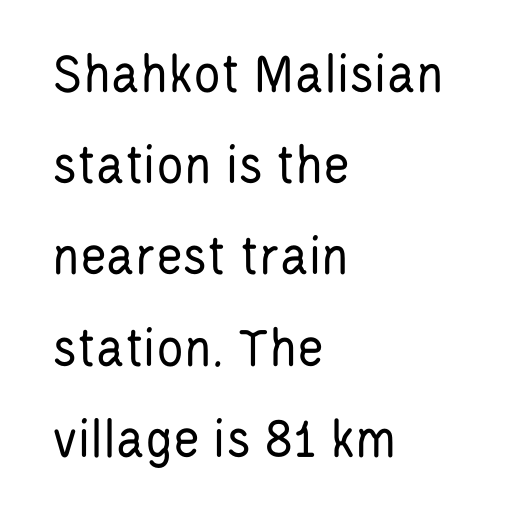
{"serif": "no", "italic": "no", "bold": "no", "weight": "regular", "width": "condensed", "stroke_contrast": "low", "x_height": "large", "monospaced": "no", "underline": "no", "align": "left", "line_spacing": "normal", "line_spacing_ratio": 1.6, "letter_spacing": "normal", "letter_spacing_em": 0.0, "glyph_px": 57}
